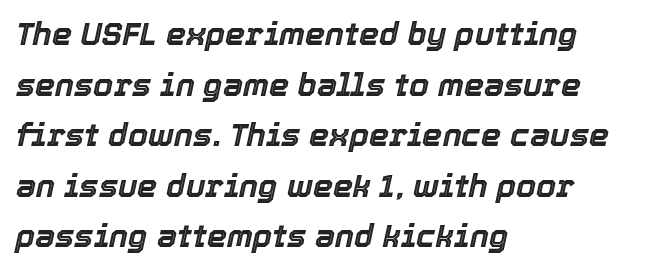
Q: Is the text italic (slanted)? A: Yes, it leans right by about 12 degrees.
Q: Is the text underlined? A: No.
Q: How is the paragraph aligned? A: Left-aligned.
Q: Is the spacing between letters normal or unusually wide? A: Normal.
Q: Is the spacing between lines tight, normal or loose? A: Normal.
Q: Width (condensed, normal, or wide)? A: Normal.
Q: x-height? A: Medium.
Q: Monospaced? A: No.
